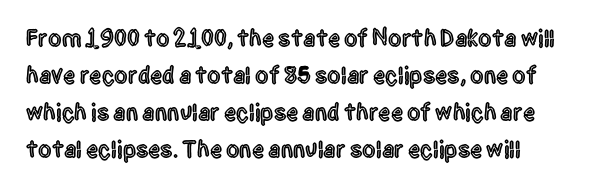
{"italic": "no", "underline": "no", "align": "left", "line_spacing": "normal", "line_spacing_ratio": 1.54, "letter_spacing": "normal", "letter_spacing_em": 0.0, "glyph_px": 24}
